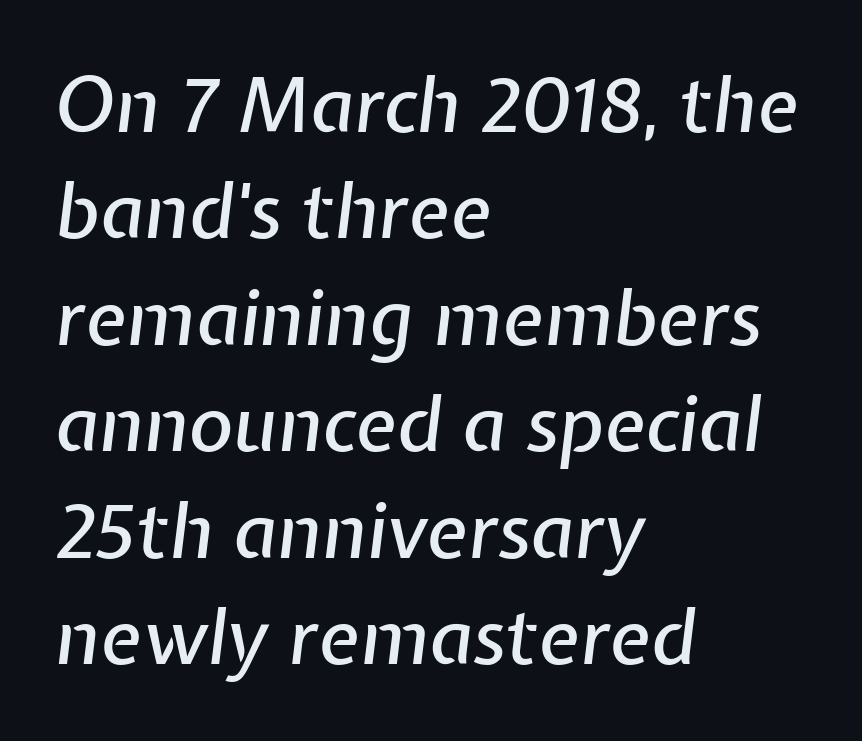
The passage shown is not underscored anywhere. Is this a fixed-width face? No — the glyphs have proportional, varying widths. Does extra space separate the letters? No, they use regular spacing. Notice how the passage keeps a crisp vertical edge on the left only.
